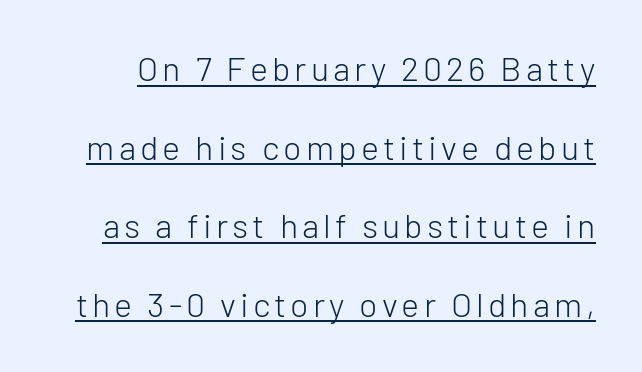
Descenders here cross a horizontal rule under the line. Horizontal bands of white between lines are thick stripes. These glyphs show unthickened strokes, regular width or finer. These lines are rendered in a variable-pitch font. A typesetter would mark this as roman, not italic. Unlike a traditional serif, this face leaves its strokes unadorned.
